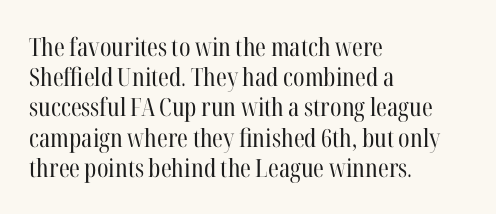
In terms of posture, this sample is upright. The rendering keeps characters at their native spacing. Caption: face not bold, strokes unweighted. The string is rendered with underlining switched off. Horizontal alignment here is leftward, the default for most running prose.
